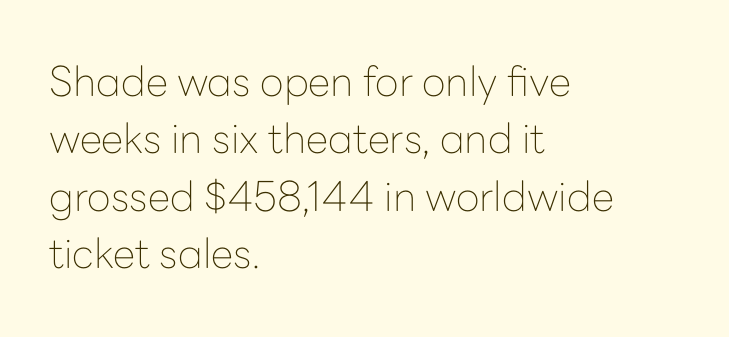
Observe the ordinary spacing: letters are neighbours, not strangers. Only glyphs here, with clear space below each row. This is sans-serif lettering, the kind often seen on screens and signage. Tall strokes in this sample are plumb rather than angled. This is not heavy type; no bold has been used. Is this a fixed-width face? No — the glyphs have proportional, varying widths.
